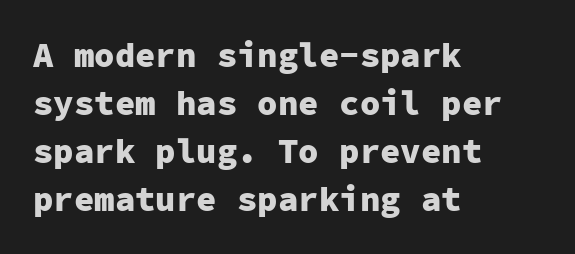
Strokes here are thick enough to call this a true bold. No extra tracking has been applied to these lines. The lettering holds an erect, upright posture throughout. Is this a fixed-width face? Yes — each glyph sits in an identical cell.
